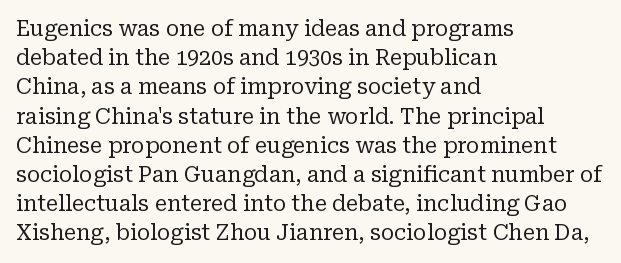
{"italic": "no", "bold": "no", "underline": "no", "align": "left", "line_spacing": "normal", "line_spacing_ratio": 1.39, "letter_spacing": "normal", "letter_spacing_em": 0.0, "glyph_px": 21}
